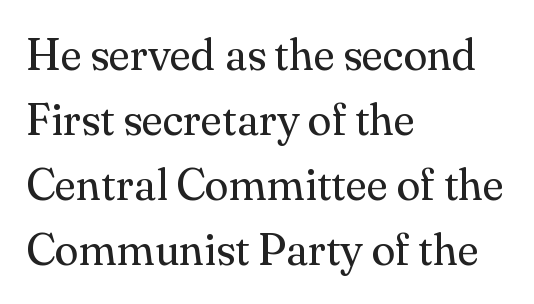
{"serif": "yes", "italic": "no", "bold": "no", "weight": "regular", "width": "normal", "stroke_contrast": "medium", "x_height": "small", "monospaced": "no", "underline": "no", "align": "left", "line_spacing": "normal", "line_spacing_ratio": 1.48, "letter_spacing": "normal", "letter_spacing_em": 0.0, "glyph_px": 44}
